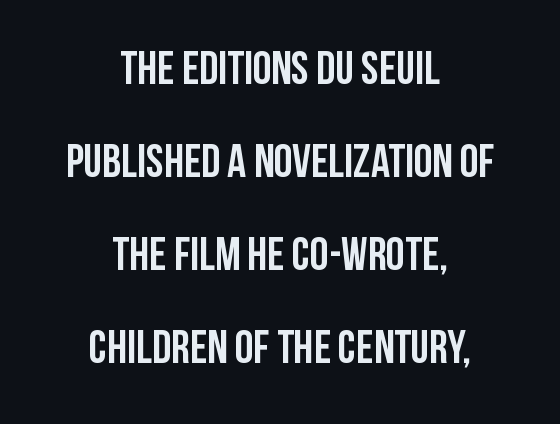
{"serif": "no", "italic": "no", "bold": "yes", "weight": "semibold", "width": "condensed", "stroke_contrast": "low", "x_height": "large", "monospaced": "no", "underline": "no", "align": "center", "line_spacing": "loose", "line_spacing_ratio": 1.98, "letter_spacing": "normal", "letter_spacing_em": 0.0, "glyph_px": 47}
